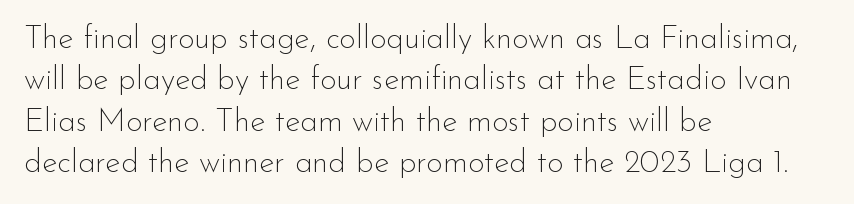
Q: Is the text bold? A: No.
Q: Is the text italic (slanted)? A: No, it is upright.
Q: Is the typeface a serif or a sans-serif typeface? A: Sans-serif.
Q: Is the text underlined? A: No.
Q: How is the paragraph aligned? A: Left-aligned.
Q: Is the spacing between letters normal or unusually wide? A: Normal.
Q: Is the spacing between lines tight, normal or loose? A: Normal.
Q: Width (condensed, normal, or wide)? A: Normal.
Q: Stroke contrast? A: Low.
Q: x-height? A: Small.
Q: Monospaced? A: No.
